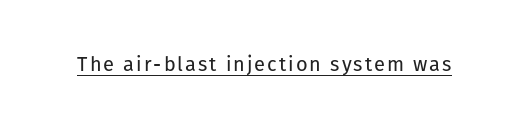
{"italic": "no", "bold": "no", "underline": "yes", "glyph_px": 20}
